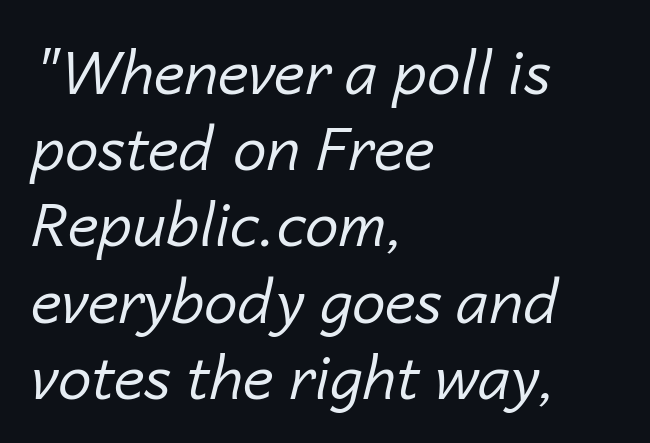
The leading is moderate, giving the passage an even texture. Horizontally, the lines are justified to the leading edge only. Students, note that the glyphs here touch the page at normal intervals. Underline: absent. Counters stay open thanks to moderate or lighter strokes. The face used here has a pronounced slope to its letters.
